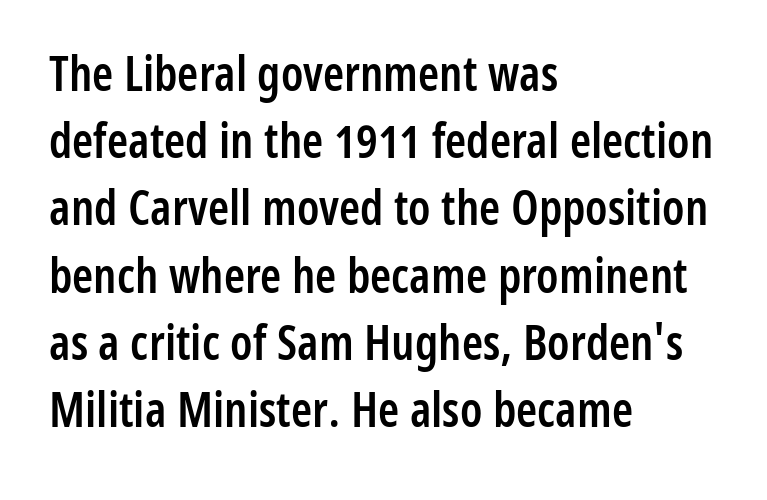
Q: Is the text bold? A: Semi-bold.
Q: Is the text italic (slanted)? A: No, it is upright.
Q: Is the typeface a serif or a sans-serif typeface? A: Sans-serif.
Q: Is the text underlined? A: No.
Q: How is the paragraph aligned? A: Left-aligned.
Q: Is the spacing between letters normal or unusually wide? A: Normal.
Q: Is the spacing between lines tight, normal or loose? A: Normal.
Q: Width (condensed, normal, or wide)? A: Condensed.
Q: Stroke contrast? A: Low.
Q: x-height? A: Medium.
Q: Monospaced? A: No.
